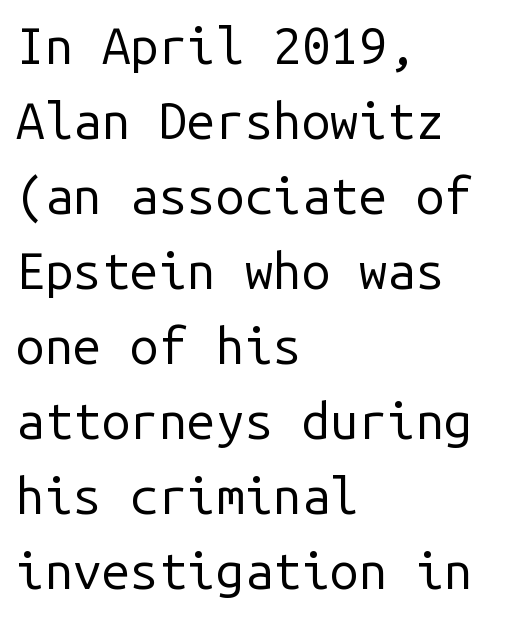
{"serif": "no", "italic": "no", "bold": "no", "weight": "regular", "width": "normal", "stroke_contrast": "low", "x_height": "medium", "monospaced": "yes", "underline": "no", "align": "left", "line_spacing": "normal", "line_spacing_ratio": 1.47, "letter_spacing": "normal", "letter_spacing_em": 0.0, "glyph_px": 51}
